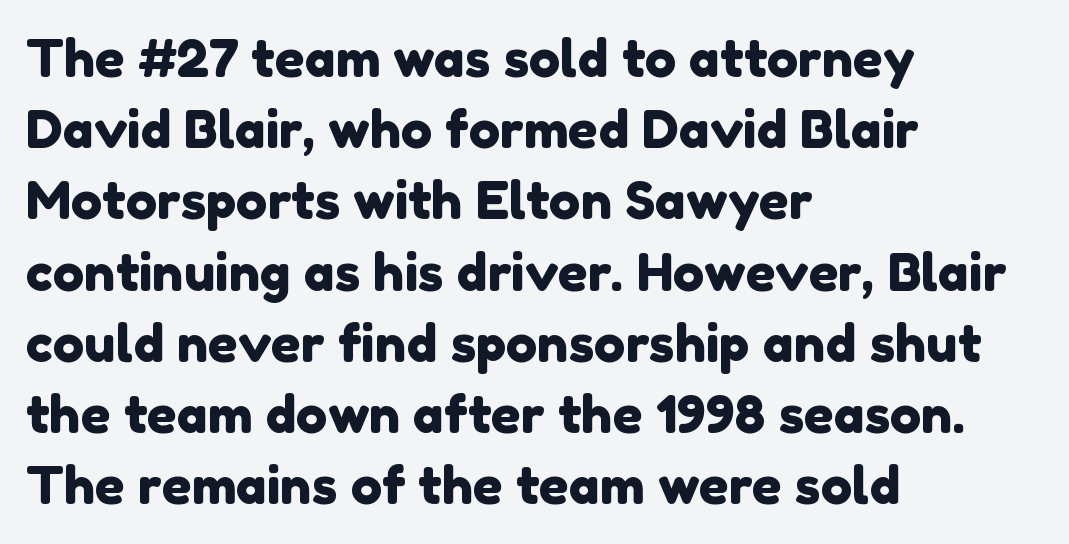
Q: Is the typeface a serif or a sans-serif typeface? A: Sans-serif.
Q: Is the text underlined? A: No.
Q: How is the paragraph aligned? A: Left-aligned.
Q: Is the spacing between letters normal or unusually wide? A: Normal.
Q: Is the spacing between lines tight, normal or loose? A: Normal.
Q: Width (condensed, normal, or wide)? A: Normal.
Q: Stroke contrast? A: Low.
Q: x-height? A: Medium.
Q: Monospaced? A: No.
